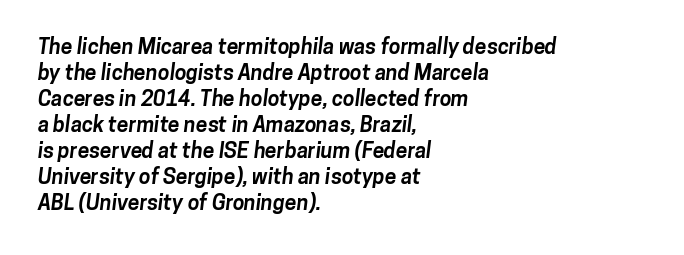
The image shows 21 px bold type; set left-aligned, line spacing 1.24x, normal letter spacing, not underlined.
